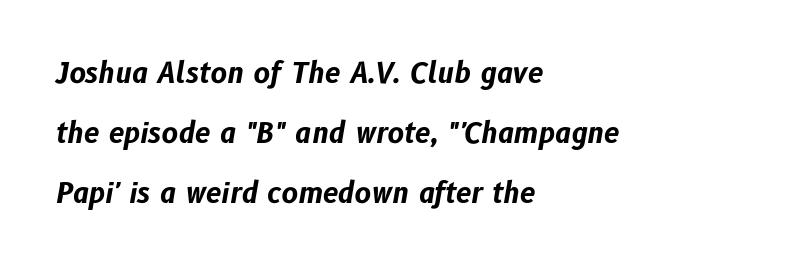
The space beneath each line is pristine and unruled. The glyphs look as if they've been sheared to an angle. The letters are bold, with thick, heavy strokes. These lines are rendered in a variable-pitch font.
